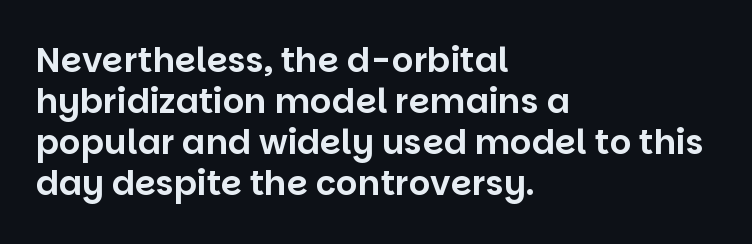
{"serif": "no", "italic": "no", "width": "normal", "stroke_contrast": "low", "x_height": "large", "monospaced": "no", "underline": "no", "align": "left", "line_spacing_ratio": 1.21, "letter_spacing": "normal", "letter_spacing_em": 0.0, "glyph_px": 34}
